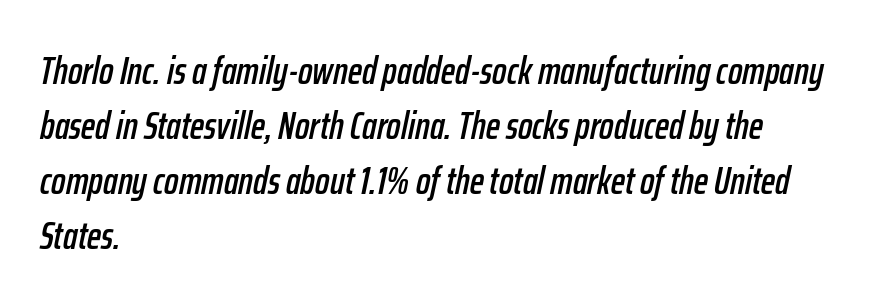
The rendering uses natural spacing where letterforms have individual widths. Any mark beneath the type? The region is blank. Style check: oblique. Left-aligned paragraph, ragged on the right. Default kerning and tracking; the words read as compact shapes.
